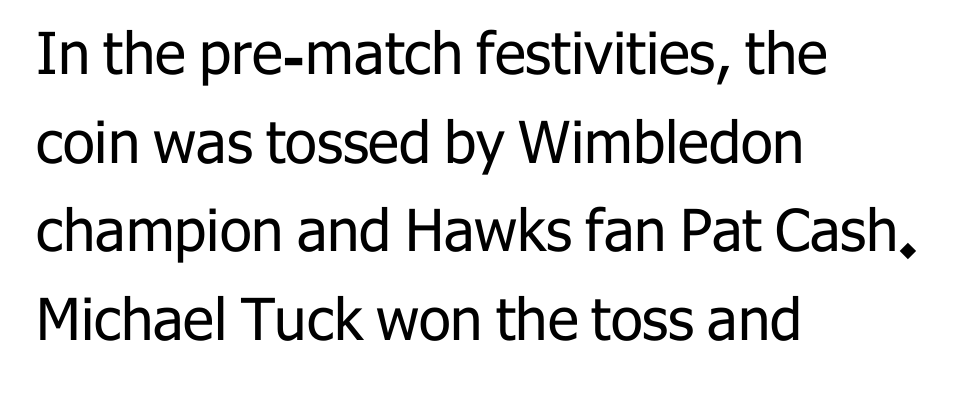
{"serif": "no", "italic": "no", "bold": "no", "weight": "regular", "width": "normal", "stroke_contrast": "low", "x_height": "medium", "monospaced": "no", "underline": "no", "align": "left", "line_spacing": "normal", "line_spacing_ratio": 1.53, "letter_spacing": "normal", "letter_spacing_em": 0.0, "glyph_px": 58}
